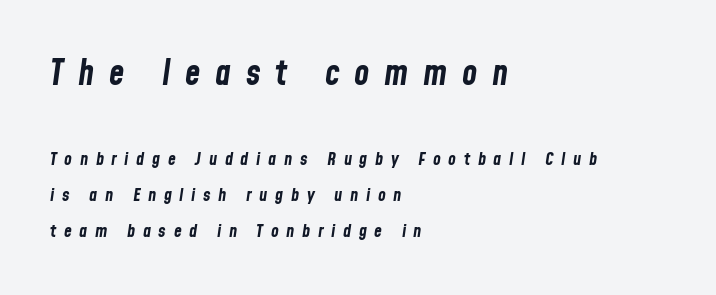
{"italic": "yes", "lean": "right", "slant_degrees": 8, "bold": "yes", "weight": "bold", "width": "condensed", "stroke_contrast": "low", "x_height": "medium", "monospaced": "no", "underline": "no", "align": "left", "line_spacing": "loose", "line_spacing_ratio": 1.98, "letter_spacing": "wide", "letter_spacing_em": 0.42, "larger_block": "first", "size_ratio": 1.94, "glyph_px": 35}
